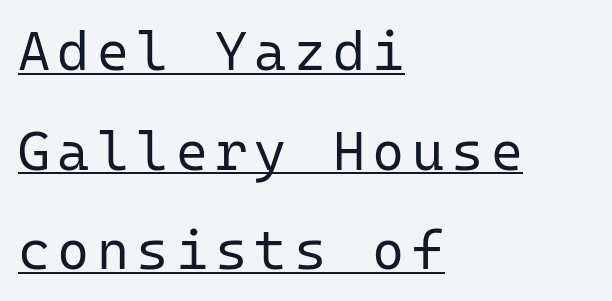
{"serif": "no", "italic": "no", "bold": "no", "weight": "regular", "width": "normal", "stroke_contrast": "low", "x_height": "medium", "monospaced": "yes", "underline": "yes", "align": "left", "line_spacing_ratio": 1.81, "glyph_px": 55}
